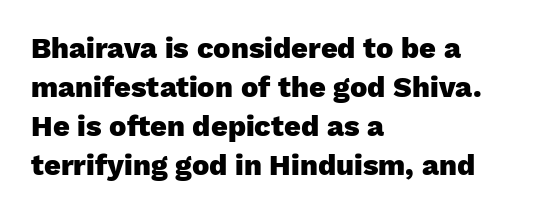
{"serif": "no", "italic": "no", "bold": "yes", "weight": "heavy", "width": "normal", "stroke_contrast": "low", "x_height": "medium", "monospaced": "no", "underline": "no", "align": "left", "line_spacing": "normal", "line_spacing_ratio": 1.35, "letter_spacing": "normal", "letter_spacing_em": 0.0, "glyph_px": 29}
